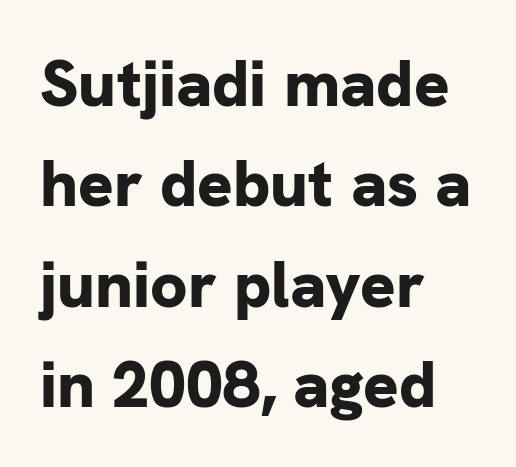
{"serif": "no", "italic": "no", "bold": "yes", "weight": "bold", "width": "normal", "stroke_contrast": "low", "x_height": "medium", "monospaced": "no", "underline": "no", "align": "left", "line_spacing": "normal", "line_spacing_ratio": 1.52, "letter_spacing": "normal", "letter_spacing_em": 0.0, "glyph_px": 66}
